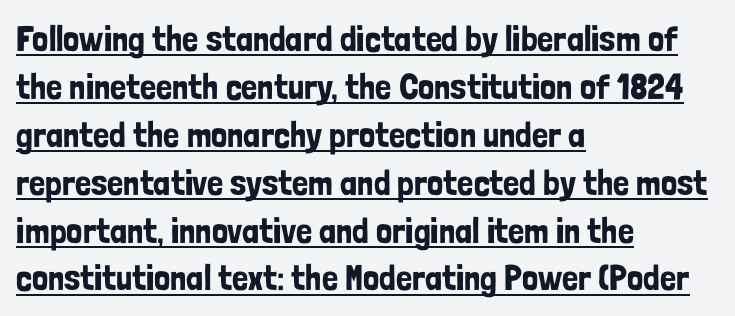
Q: Is the text italic (slanted)? A: No, it is upright.
Q: Is the typeface a serif or a sans-serif typeface? A: Sans-serif.
Q: Is the text underlined? A: Yes.
Q: How is the paragraph aligned? A: Left-aligned.
Q: Is the spacing between letters normal or unusually wide? A: Normal.
Q: Is the spacing between lines tight, normal or loose? A: Normal.
Q: Width (condensed, normal, or wide)? A: Condensed.
Q: Stroke contrast? A: Low.
Q: x-height? A: Medium.
Q: Monospaced? A: No.
